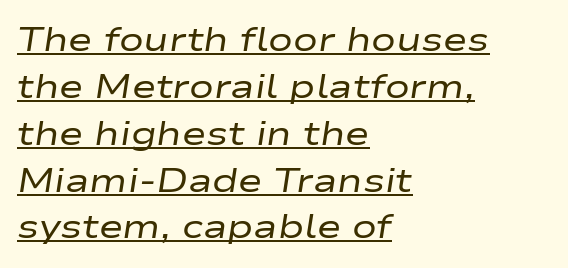
{"italic": "yes", "lean": "right", "slant_degrees": 9, "bold": "no", "weight": "regular", "width": "wide", "stroke_contrast": "low", "x_height": "medium", "monospaced": "no", "underline": "yes", "align": "left", "line_spacing": "normal", "line_spacing_ratio": 1.42, "letter_spacing": "normal", "letter_spacing_em": 0.0, "glyph_px": 33}
